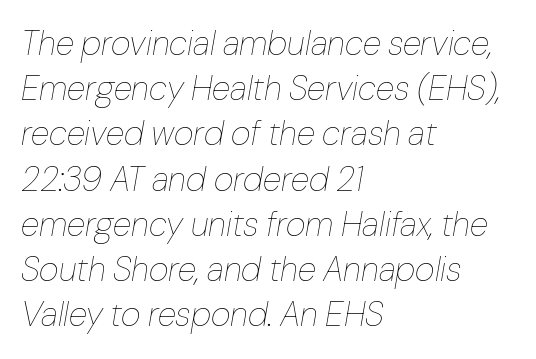
The image shows 34 px thin type, italic (leaning right); set left-aligned, normal line spacing (1.33x), normal letter spacing, not underlined; low stroke contrast and a medium x-height.
